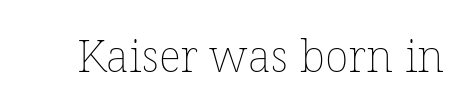
Tracking value appears to be zero — textbook default spacing. This sample has the flowing, uneven cadence of proportional lettering. The font's upright variant was chosen for this text. The area under the type is left untouched.
